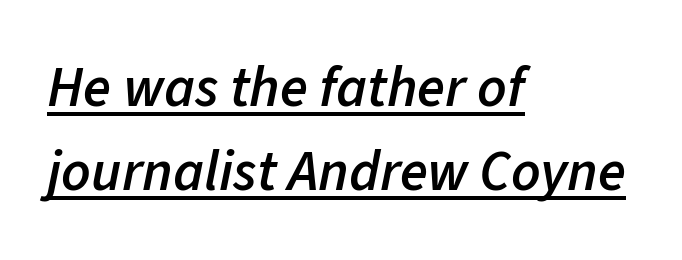
Caption: lettering with a line underneath. The passage shown stacks its lines at a standard gap. These lines stack with their left ends in a neat column. The horizontal fit of the characters is conventional and even. There's an unmistakable incline to the writing here. I'd describe the lettering as semibold — firm but not a full bold.
